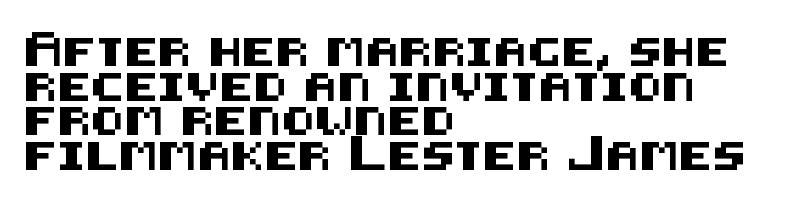
{"serif": "no", "italic": "no", "width": "normal", "stroke_contrast": "medium", "x_height": "large", "underline": "no", "align": "left", "line_spacing_ratio": 1.24, "letter_spacing": "normal", "letter_spacing_em": 0.0, "glyph_px": 28}
